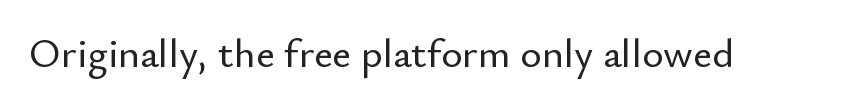
The image shows 41 px sans-serif type, upright; set normal letter spacing, not underlined; low stroke contrast and a small x-height.
